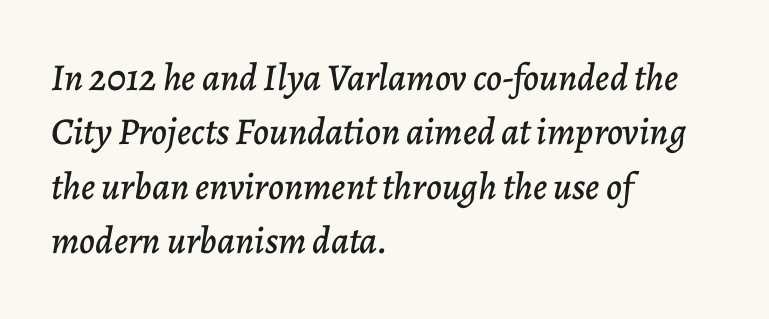
The image shows 38 px text type, italic (leaning right); set left-aligned, normal line spacing (1.43x), normal letter spacing, not underlined; low stroke contrast and a medium x-height.
